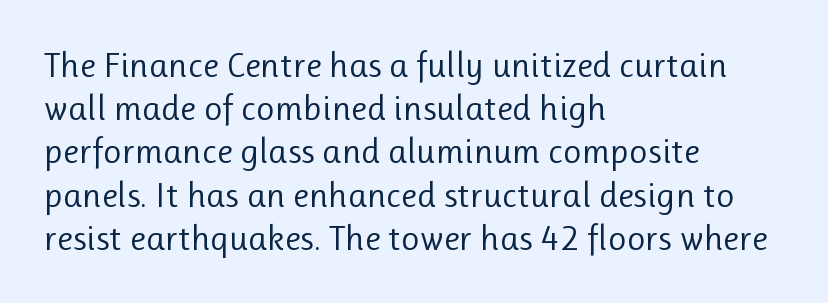
{"serif": "no", "italic": "no", "bold": "no", "weight": "regular", "width": "normal", "stroke_contrast": "low", "x_height": "medium", "monospaced": "no", "underline": "no", "align": "left", "line_spacing_ratio": 1.2, "letter_spacing": "normal", "letter_spacing_em": 0.0, "glyph_px": 36}
